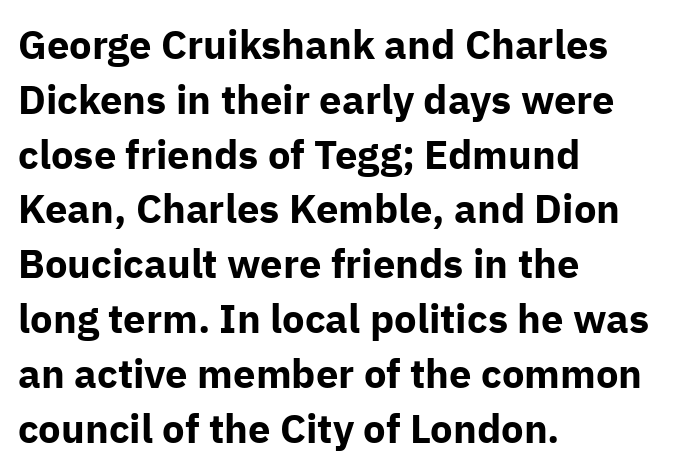
The image shows 40 px bold sans-serif type, upright; set left-aligned, normal line spacing (1.37x), normal letter spacing, not underlined; low stroke contrast and a medium x-height.
